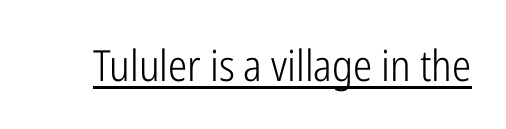
These lines are rendered in a variable-pitch font. This sample uses an upright cut, with every glyph sitting square on the baseline. This rendering features underlined lettering. Each stroke keeps to a modest, everyday thickness or less. The gaps between neighbouring characters are ordinary and unremarkable.
